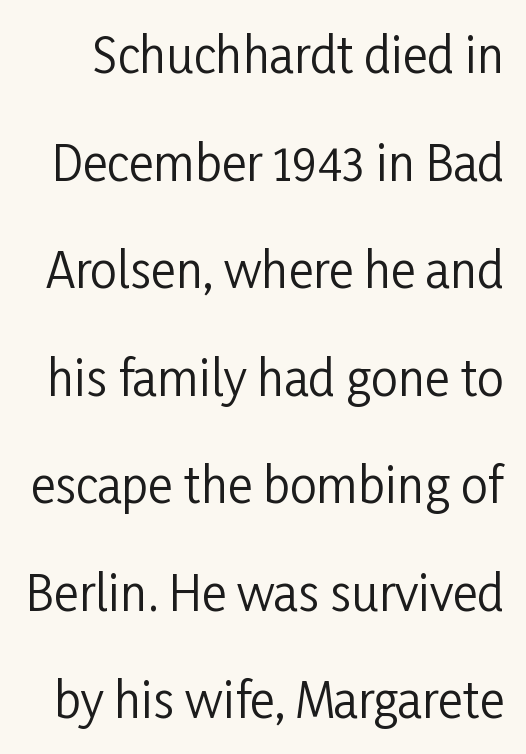
A typesetter would call this proportional, since set widths differ per character. Nothing heavy about these letters — not bold at all. Check under the words: just untouched page. The line-height multiplier appears high, well above default.
